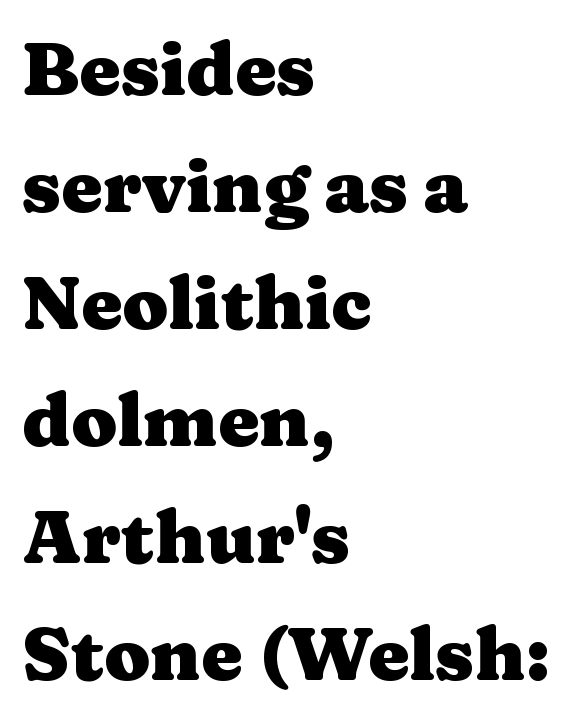
{"serif": "yes", "italic": "no", "bold": "yes", "weight": "heavy", "width": "wide", "stroke_contrast": "medium", "x_height": "medium", "monospaced": "no", "underline": "no", "align": "left", "line_spacing": "normal", "line_spacing_ratio": 1.58, "letter_spacing": "normal", "letter_spacing_em": 0.0, "glyph_px": 74}
